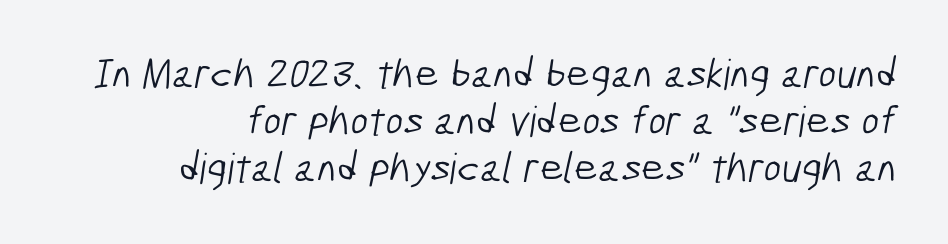
The passage shown is typeset with a sans-serif family. The passage shown is typed in a proportional face where columns would drift. Caption: standard tracking, unaltered. The lines are packed closely together with very little leading.
